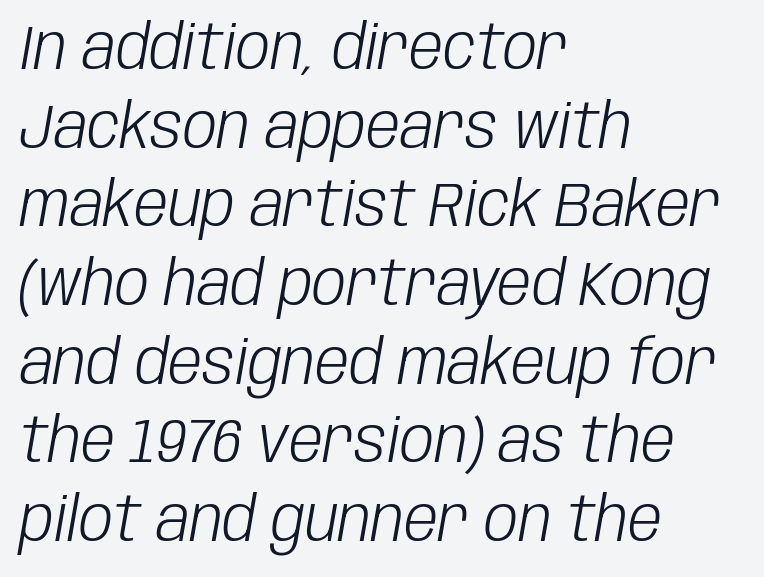
{"italic": "yes", "lean": "right", "slant_degrees": 10, "bold": "no", "weight": "light", "width": "condensed", "stroke_contrast": "low", "x_height": "large", "monospaced": "no", "underline": "no", "align": "left", "line_spacing": "normal", "line_spacing_ratio": 1.29, "letter_spacing": "normal", "letter_spacing_em": 0.0, "glyph_px": 61}
